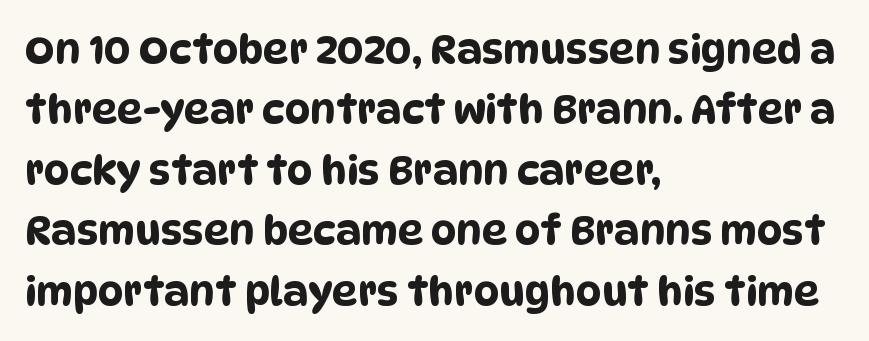
The image shows 40 px condensed sans-serif type; set left-aligned, normal line spacing (1.51x), normal letter spacing, not underlined; low stroke contrast and a large x-height.
